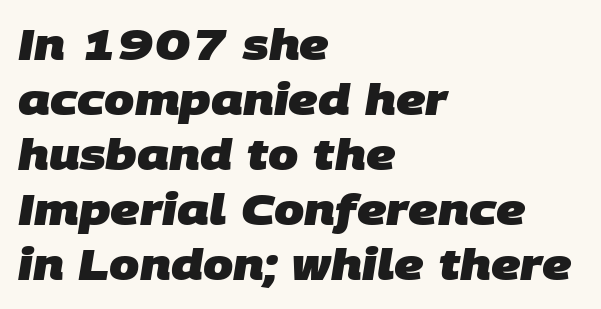
{"serif": "no", "bold": "yes", "weight": "heavy", "width": "normal", "stroke_contrast": "low", "x_height": "large", "monospaced": "no", "underline": "no", "align": "left", "line_spacing": "normal", "line_spacing_ratio": 1.28, "letter_spacing": "normal", "letter_spacing_em": 0.0, "glyph_px": 43}
